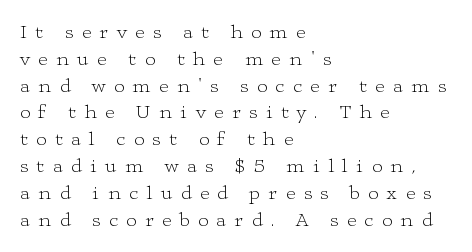
Designer's note — italics off, roman on. This sample is left-justified, so line endings fall wherever the words run out. Here the glyphs are tracked loosely, breaking word shapes into spaced letters. These glyphs show unthickened strokes, regular width or finer. Leading matches the norm, producing a regular column. Rule under the text: the space is simply empty.
